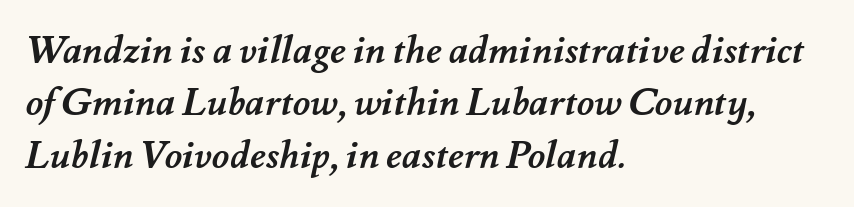
The image shows 38 px semibold type; set left-aligned, normal line spacing (1.38x), normal letter spacing, not underlined; medium stroke contrast and a small x-height.
